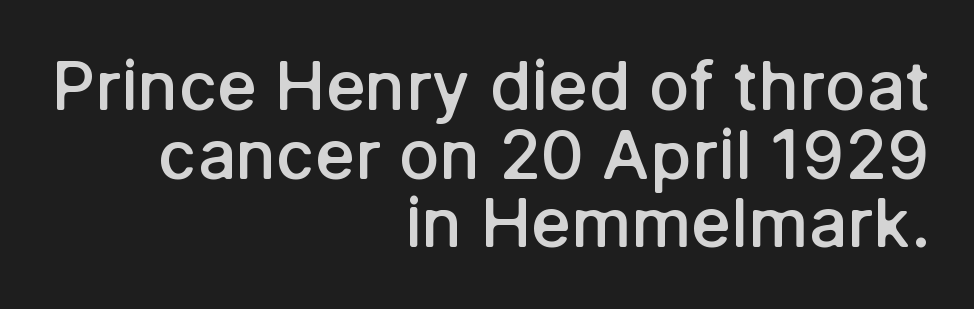
Q: Is the text bold? A: Semi-bold.
Q: Is the text italic (slanted)? A: No, it is upright.
Q: Is the typeface a serif or a sans-serif typeface? A: Sans-serif.
Q: Is the text underlined? A: No.
Q: How is the paragraph aligned? A: Right-aligned.
Q: Is the spacing between letters normal or unusually wide? A: Normal.
Q: Is the spacing between lines tight, normal or loose? A: Tight.
Q: Width (condensed, normal, or wide)? A: Normal.
Q: Stroke contrast? A: Low.
Q: x-height? A: Medium.
Q: Monospaced? A: No.
